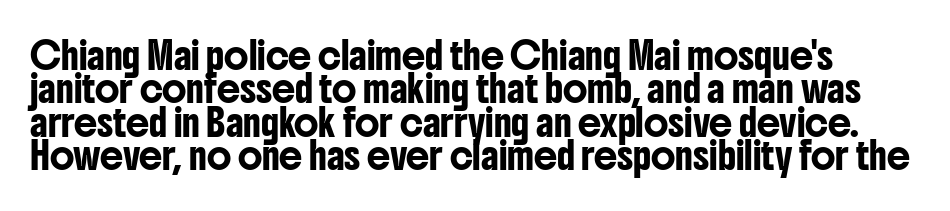
Q: Is the text italic (slanted)? A: No, it is upright.
Q: Is the text underlined? A: No.
Q: Is the spacing between letters normal or unusually wide? A: Normal.
Q: Is the spacing between lines tight, normal or loose? A: Normal.
